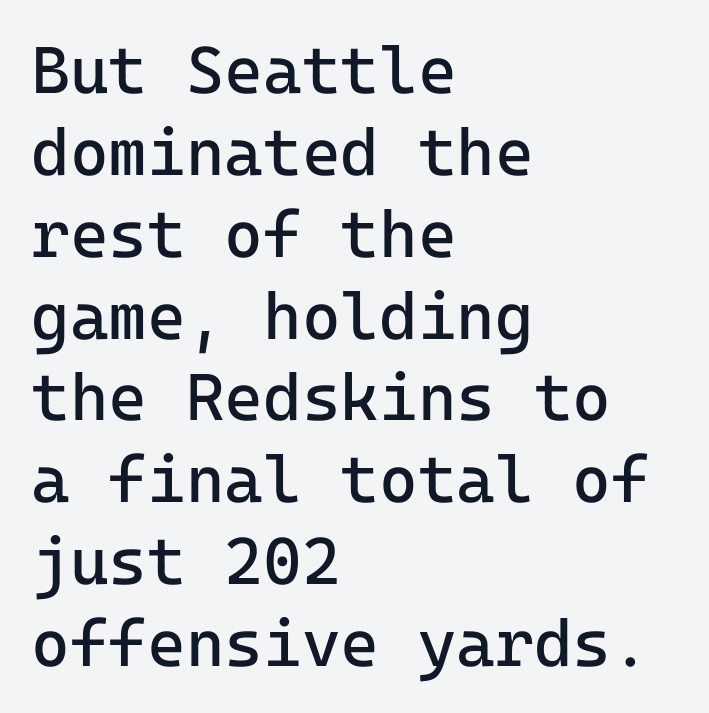
The image shows 66 px regular-weight sans-serif type, upright, monospaced; set left-aligned, line spacing 1.24x, normal letter spacing, not underlined; low stroke contrast and a medium x-height.
